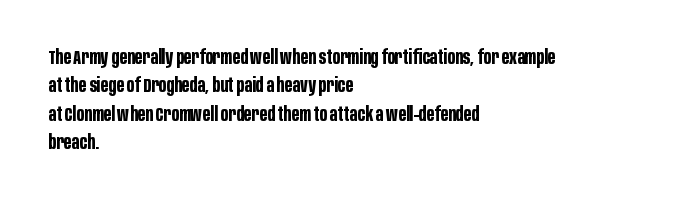
The image shows 20 px bold type, upright; set left-aligned, normal line spacing (1.42x), normal letter spacing, not underlined.
